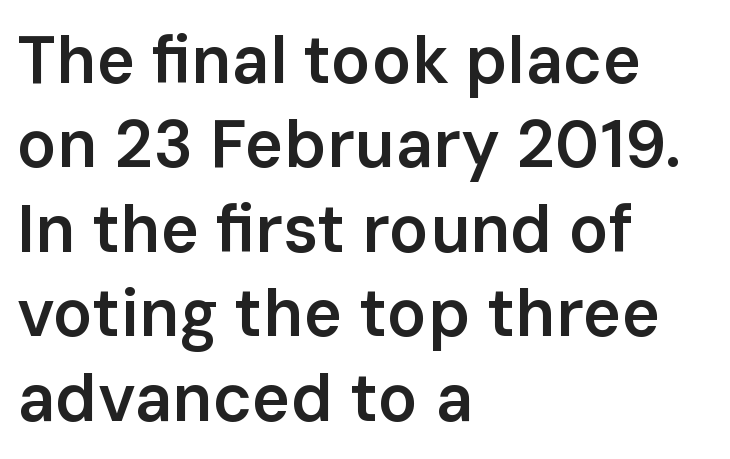
Q: Is the text bold? A: Semi-bold.
Q: Is the text italic (slanted)? A: No, it is upright.
Q: Is the typeface a serif or a sans-serif typeface? A: Sans-serif.
Q: Is the text underlined? A: No.
Q: How is the paragraph aligned? A: Left-aligned.
Q: Is the spacing between letters normal or unusually wide? A: Normal.
Q: Is the spacing between lines tight, normal or loose? A: Normal.
Q: Width (condensed, normal, or wide)? A: Normal.
Q: Stroke contrast? A: Low.
Q: x-height? A: Medium.
Q: Monospaced? A: No.
